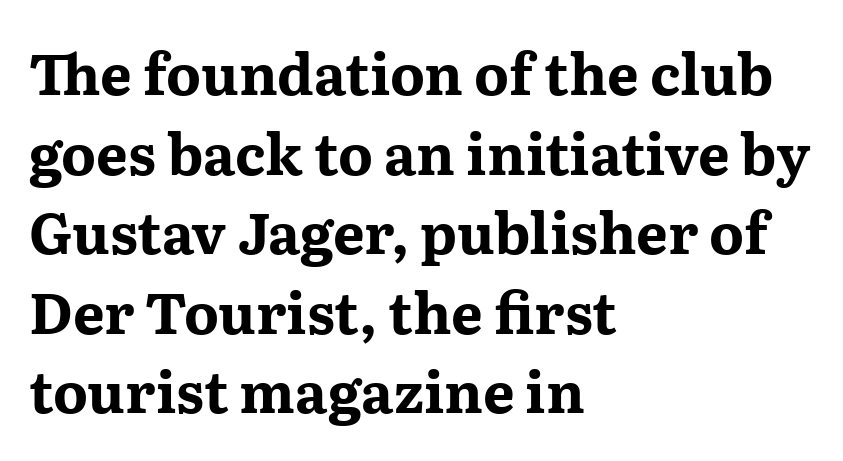
{"serif": "yes", "italic": "no", "bold": "yes", "weight": "bold", "width": "wide", "stroke_contrast": "medium", "x_height": "medium", "monospaced": "no", "underline": "no", "align": "left", "line_spacing": "normal", "line_spacing_ratio": 1.42, "letter_spacing": "normal", "letter_spacing_em": 0.0, "glyph_px": 56}
